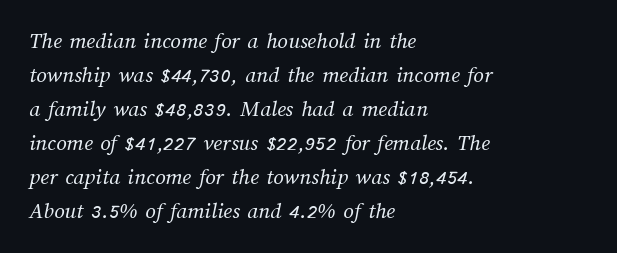
The image shows 23 px text type; set left-aligned, normal line spacing (1.48x), normal letter spacing, not underlined.
